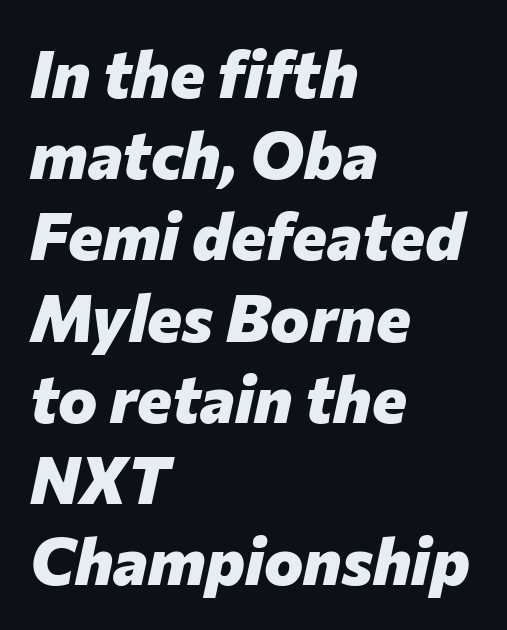
Q: Is the text bold? A: Yes.
Q: Is the text italic (slanted)? A: Yes, it leans right by about 12 degrees.
Q: Is the text underlined? A: No.
Q: How is the paragraph aligned? A: Left-aligned.
Q: Is the spacing between letters normal or unusually wide? A: Normal.
Q: Width (condensed, normal, or wide)? A: Normal.
Q: Stroke contrast? A: Low.
Q: x-height? A: Medium.
Q: Monospaced? A: No.
